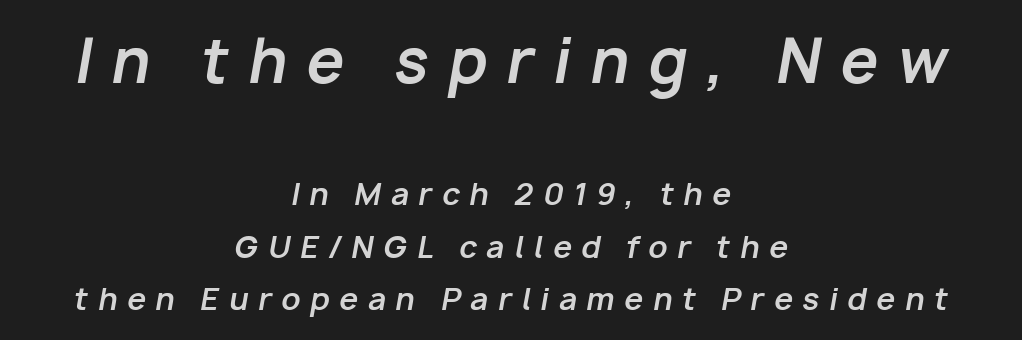
{"italic": "yes", "lean": "right", "slant_degrees": 10, "bold": "yes", "weight": "bold", "width": "normal", "stroke_contrast": "low", "x_height": "medium", "monospaced": "no", "underline": "no", "align": "center", "line_spacing_ratio": 1.74, "letter_spacing": "wide", "letter_spacing_em": 0.32, "larger_block": "first", "size_ratio": 2.0, "glyph_px": 60}
